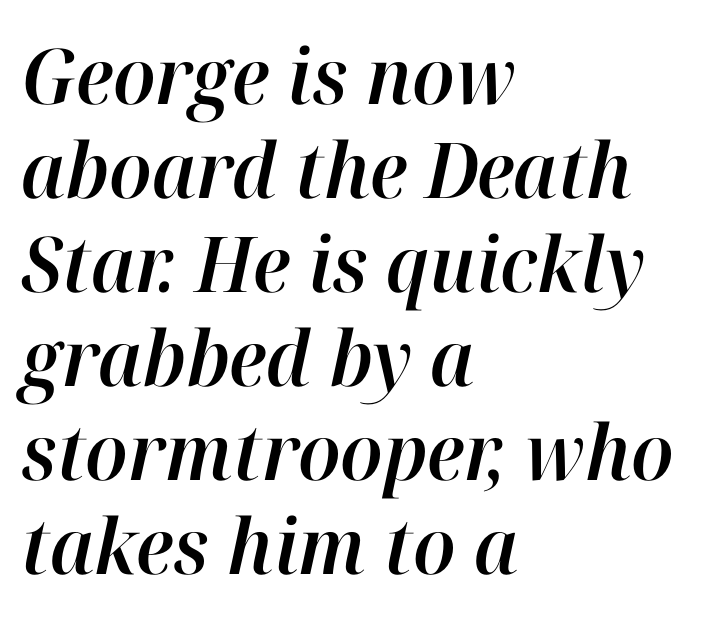
{"italic": "yes", "lean": "right", "slant_degrees": 12, "width": "normal", "stroke_contrast": "high", "x_height": "medium", "monospaced": "no", "underline": "no", "align": "left", "line_spacing_ratio": 1.22, "letter_spacing": "normal", "letter_spacing_em": 0.0, "glyph_px": 77}
